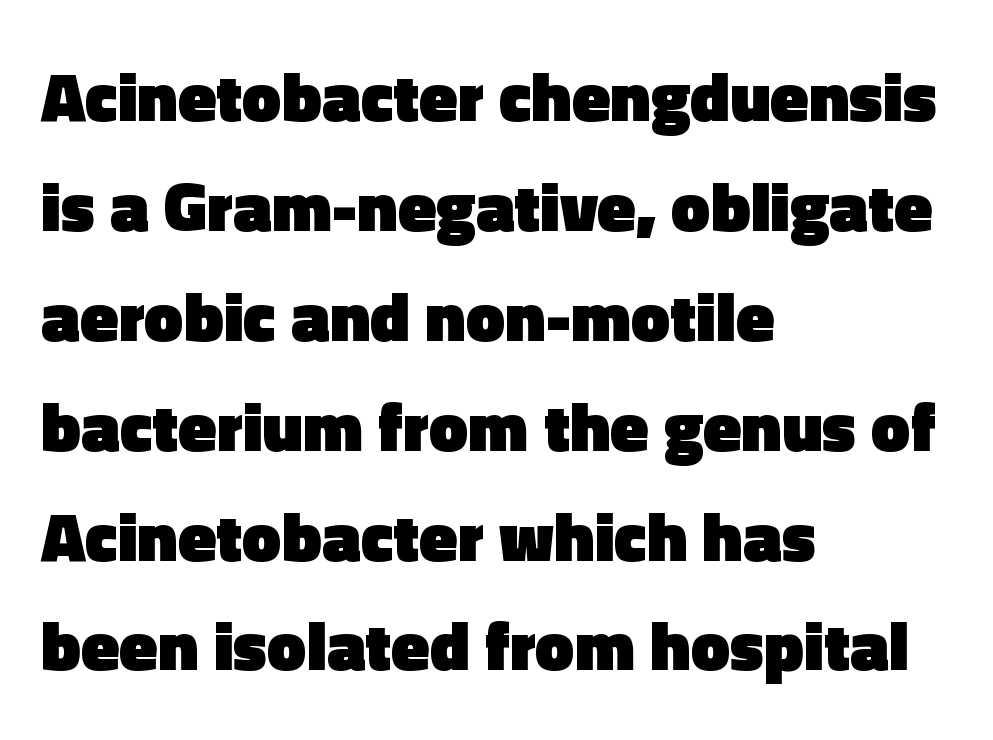
{"serif": "no", "italic": "no", "bold": "yes", "weight": "heavy", "width": "normal", "x_height": "medium", "monospaced": "no", "underline": "no", "align": "left", "line_spacing": "normal", "line_spacing_ratio": 1.57, "letter_spacing": "normal", "letter_spacing_em": 0.0, "glyph_px": 70}
